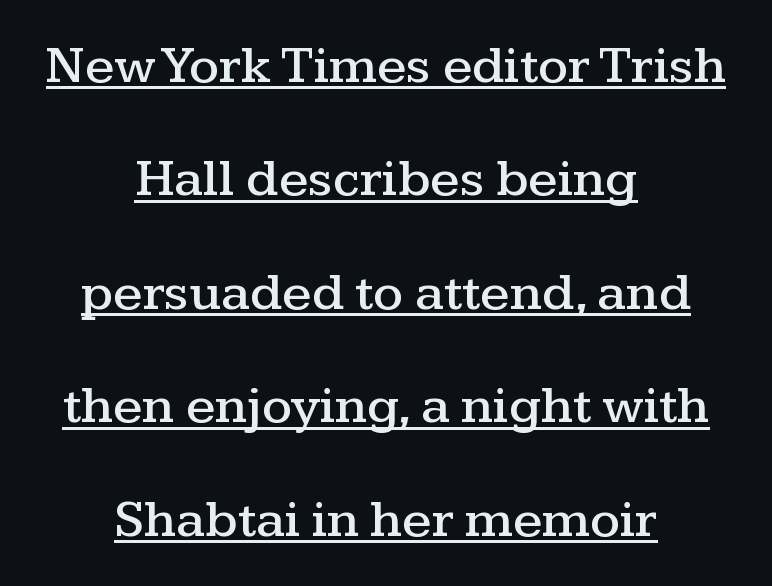
The image shows 53 px wide serif type, upright; set centered, loose line spacing (2.14x), normal letter spacing, underlined; medium stroke contrast and a medium x-height.
